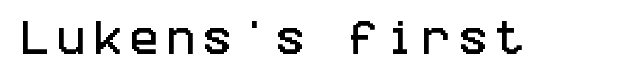
{"serif": "no", "italic": "no", "width": "condensed", "stroke_contrast": "low", "x_height": "large", "underline": "no", "letter_spacing": "wide", "letter_spacing_em": 0.21, "glyph_px": 38}
